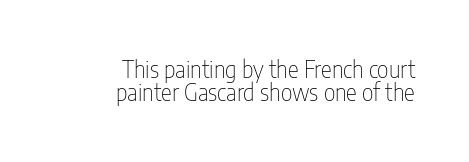
{"italic": "no", "bold": "no", "underline": "no", "align": "right", "line_spacing": "tight", "line_spacing_ratio": 1.02, "letter_spacing": "normal", "letter_spacing_em": 0.0, "glyph_px": 23}
